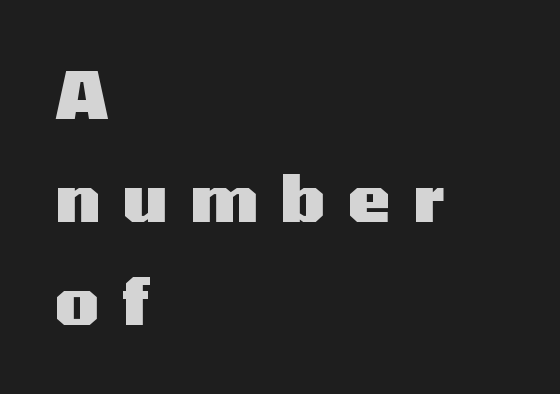
The image shows 64 px heavy, wide sans-serif type, upright; set left-aligned, normal line spacing (1.61x), unusually wide letter spacing (+0.35 em), not underlined; medium stroke contrast and a medium x-height.
